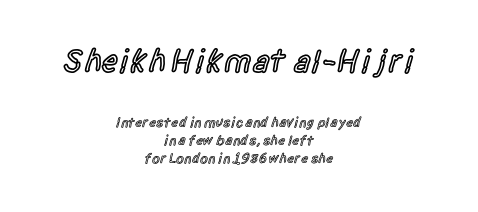
In this sample the first text group is rendered at the bigger scale. The gap between lines stays unmarked. Leading: standard. The line texture is even and compact thanks to regular tracking.
